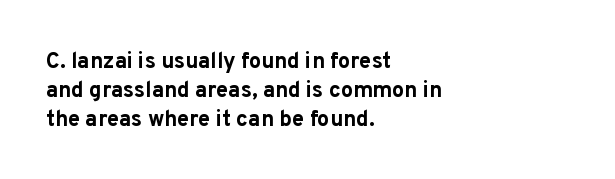
The rows are spaced the way most documents space them. Its strokes are broad and dark, the hallmark of bold type. Posture: upright roman. A bare baseline throughout the passage.
